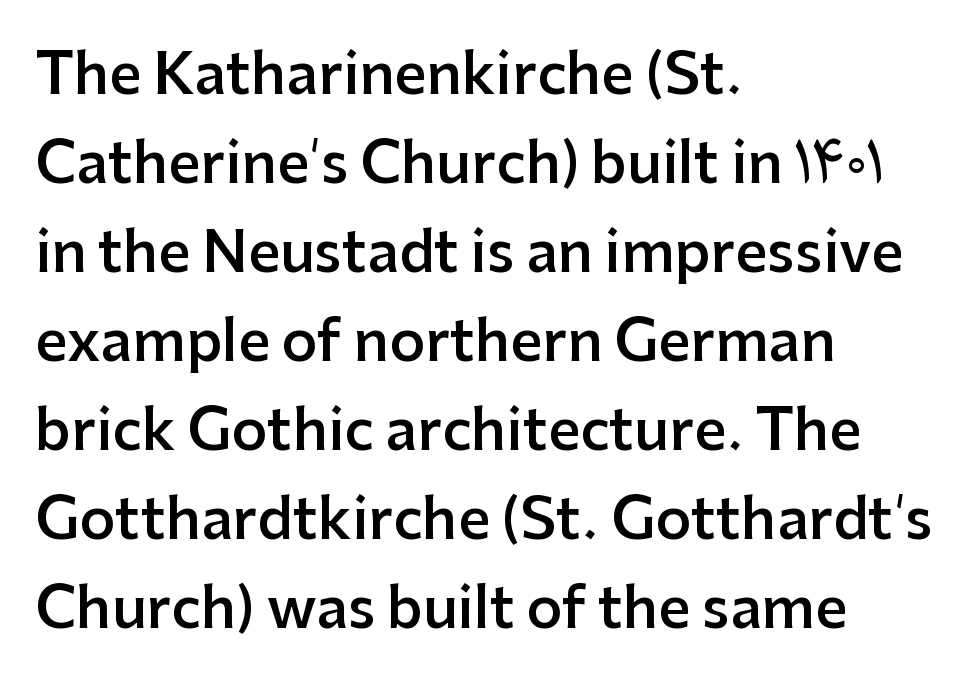
Compared with an ordinary text face, these strokes are moderately heavier — a semibold. The typesetter chose a ragged-right arrangement here. Tall strokes in this sample are plumb rather than angled. I'd call this a sans setting — the letters go barefoot. These lines sit exactly where default settings would place them. The passage shown is typed in a proportional face where columns would drift.
